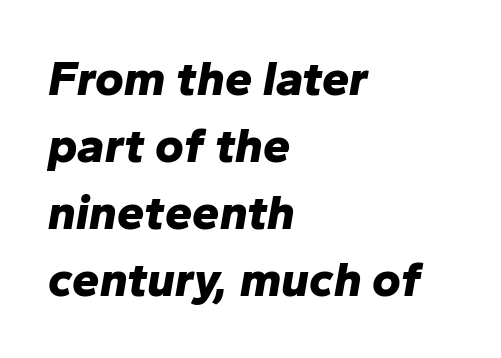
Q: Is the text bold? A: Yes.
Q: Is the text italic (slanted)? A: Yes, it leans right by about 10 degrees.
Q: Is the text underlined? A: No.
Q: How is the paragraph aligned? A: Left-aligned.
Q: Is the spacing between letters normal or unusually wide? A: Normal.
Q: Is the spacing between lines tight, normal or loose? A: Normal.
Q: Width (condensed, normal, or wide)? A: Normal.
Q: Stroke contrast? A: Low.
Q: x-height? A: Medium.
Q: Monospaced? A: No.
